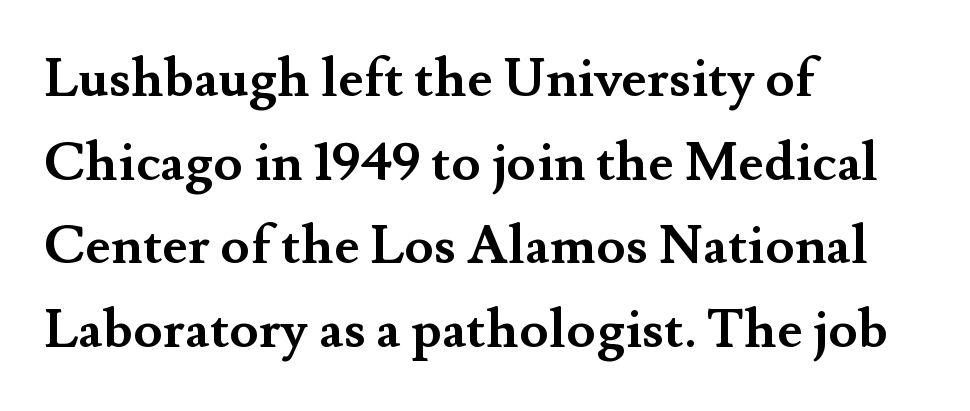
Q: Is the text bold? A: Yes.
Q: Is the text italic (slanted)? A: No, it is upright.
Q: Is the typeface a serif or a sans-serif typeface? A: Serif.
Q: Is the text underlined? A: No.
Q: How is the paragraph aligned? A: Left-aligned.
Q: Is the spacing between letters normal or unusually wide? A: Normal.
Q: Is the spacing between lines tight, normal or loose? A: Normal.
Q: Width (condensed, normal, or wide)? A: Normal.
Q: Stroke contrast? A: Medium.
Q: x-height? A: Small.
Q: Monospaced? A: No.
